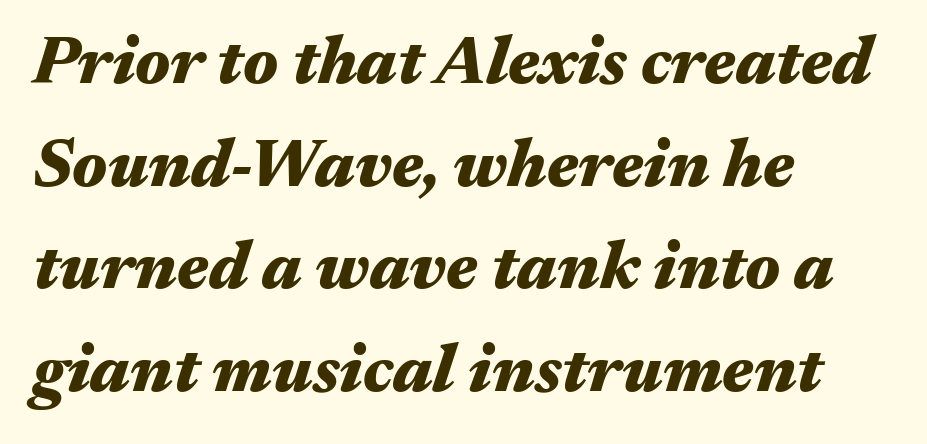
This sample keeps an unexceptional amount of space between lines. The letters advance in unequal steps, a hallmark of proportional type. If you drew a line through each stem, it would be angled. The passage shown is not underscored anywhere. This is heavy type, rendered in bold. Short and long lines alike share a common starting point at left.
